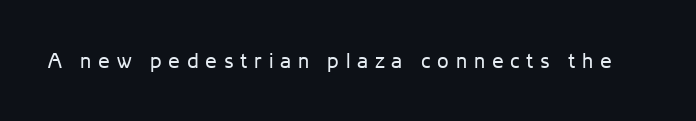
The image shows 21 px text type, upright; set unusually wide letter spacing (+0.32 em), not underlined.
